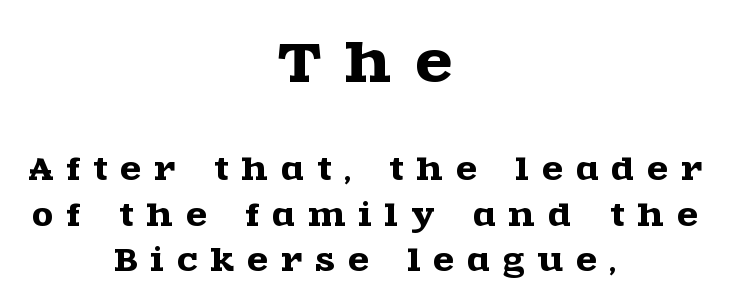
Q: Is the text italic (slanted)? A: No, it is upright.
Q: Is the typeface a serif or a sans-serif typeface? A: Serif.
Q: Is the text underlined? A: No.
Q: How is the paragraph aligned? A: Centered.
Q: Is the spacing between letters normal or unusually wide? A: Unusually wide.
Q: Is the spacing between lines tight, normal or loose? A: Normal.
Q: Which block of text is set in a larger size, the first (top) or the second (bottom)? A: The first (top) one.
Q: Width (condensed, normal, or wide)? A: Wide.
Q: x-height? A: Large.
Q: Monospaced? A: No.
